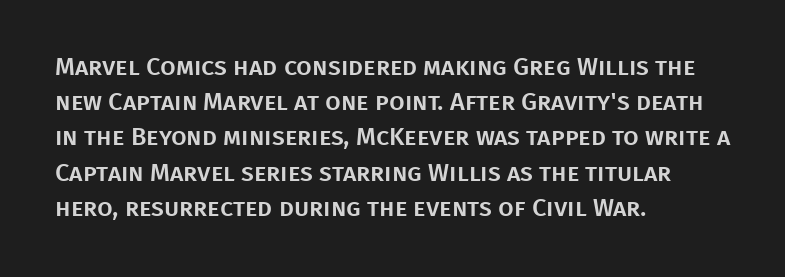
Q: Is the text italic (slanted)? A: No, it is upright.
Q: Is the text underlined? A: No.
Q: How is the paragraph aligned? A: Left-aligned.
Q: Is the spacing between letters normal or unusually wide? A: Normal.
Q: Is the spacing between lines tight, normal or loose? A: Normal.
